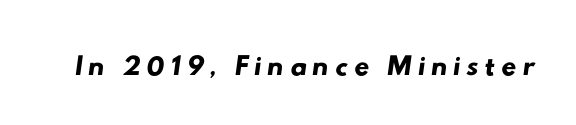
The image shows 42 px wide sans-serif type; set not underlined; low stroke contrast and a small x-height.
